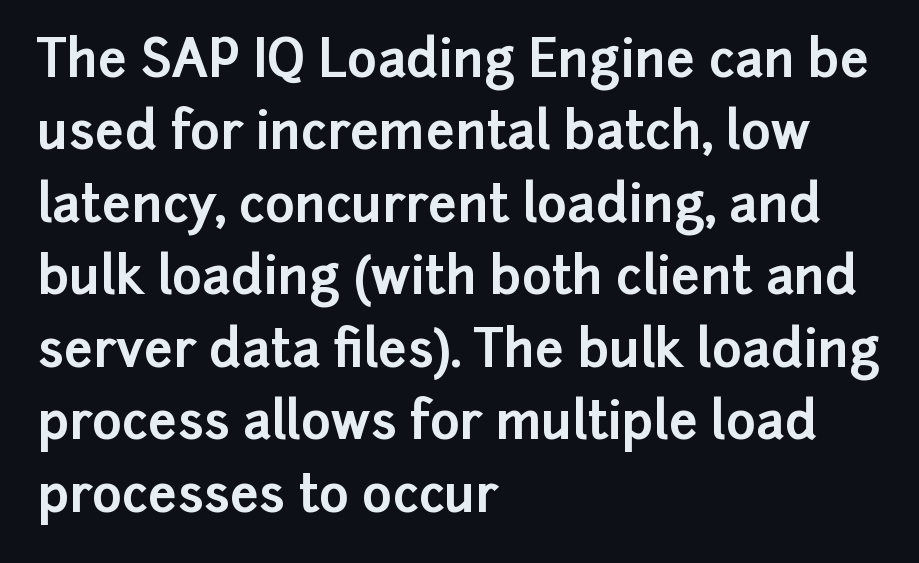
Does the weight exceed regular? Yes, all the way to bold. Proportional: the letters do not fall into vertical columns. Vertical strokes here are truly vertical. The horizontal fit of the characters is conventional and even. Vertical spacing — default.
